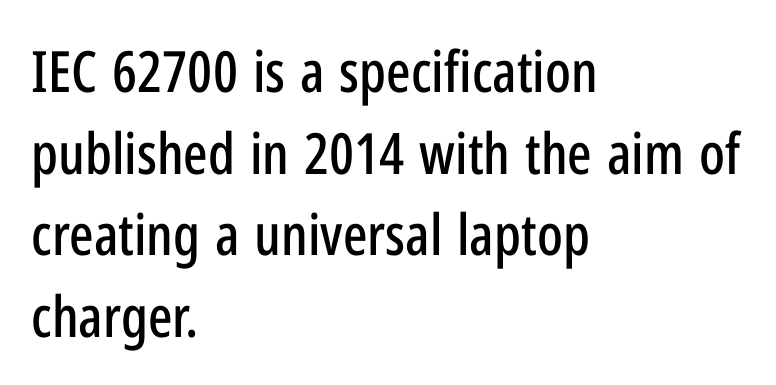
The image shows 57 px condensed sans-serif type, upright; set left-aligned, normal line spacing (1.43x), normal letter spacing, not underlined; low stroke contrast and a medium x-height.
